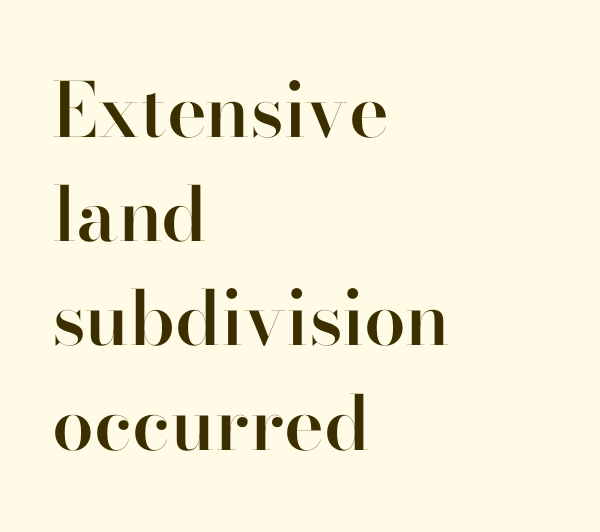
{"serif": "no", "italic": "no", "bold": "semi", "weight": "semibold", "width": "normal", "stroke_contrast": "high", "x_height": "small", "monospaced": "no", "underline": "no", "align": "left", "line_spacing": "normal", "line_spacing_ratio": 1.39, "letter_spacing": "normal", "letter_spacing_em": 0.0, "glyph_px": 75}
